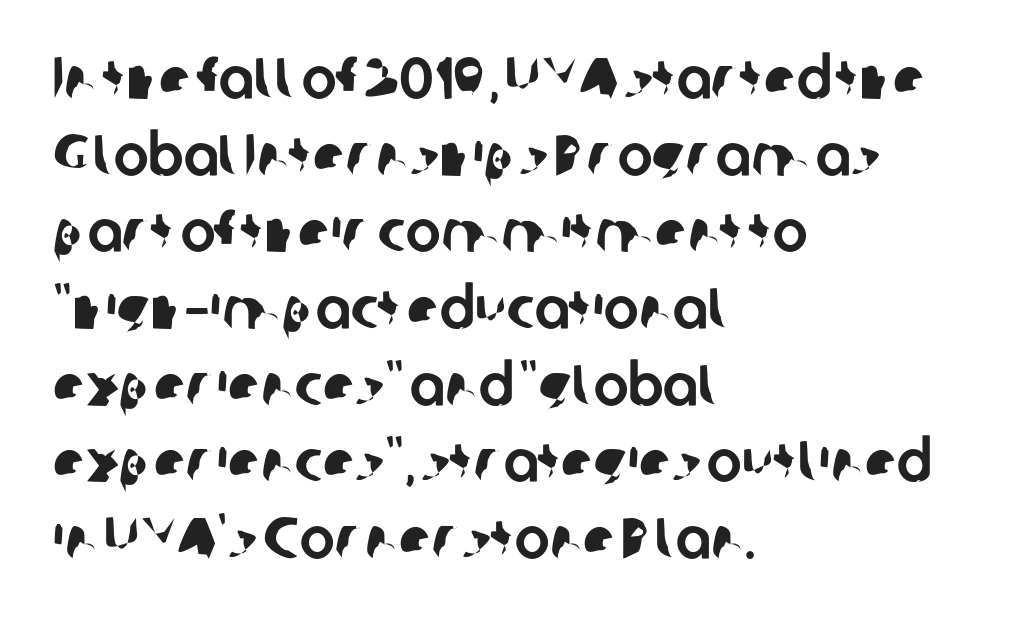
Q: Is the typeface a serif or a sans-serif typeface? A: Sans-serif.
Q: Is the text underlined? A: No.
Q: How is the paragraph aligned? A: Left-aligned.
Q: Is the spacing between letters normal or unusually wide? A: Normal.
Q: Is the spacing between lines tight, normal or loose? A: Normal.
Q: Width (condensed, normal, or wide)? A: Normal.
Q: Stroke contrast? A: Low.
Q: x-height? A: Medium.
Q: Monospaced? A: No.
